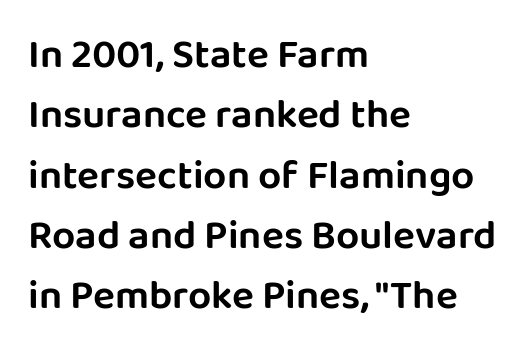
Q: Is the text italic (slanted)? A: No, it is upright.
Q: Is the typeface a serif or a sans-serif typeface? A: Sans-serif.
Q: Is the text underlined? A: No.
Q: How is the paragraph aligned? A: Left-aligned.
Q: Is the spacing between letters normal or unusually wide? A: Normal.
Q: Is the spacing between lines tight, normal or loose? A: Normal.
Q: Width (condensed, normal, or wide)? A: Normal.
Q: Stroke contrast? A: Low.
Q: x-height? A: Large.
Q: Monospaced? A: No.
